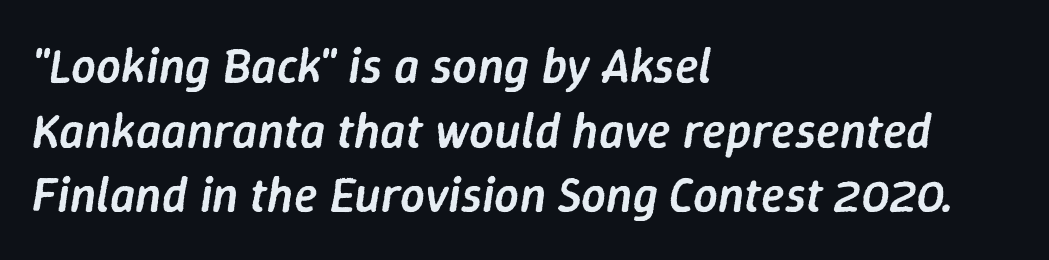
Q: Is the text bold? A: Semi-bold.
Q: Is the text italic (slanted)? A: Yes, it leans right by about 9 degrees.
Q: Is the text underlined? A: No.
Q: How is the paragraph aligned? A: Left-aligned.
Q: Is the spacing between letters normal or unusually wide? A: Normal.
Q: Is the spacing between lines tight, normal or loose? A: Normal.
Q: Width (condensed, normal, or wide)? A: Normal.
Q: Stroke contrast? A: Low.
Q: x-height? A: Medium.
Q: Monospaced? A: No.
